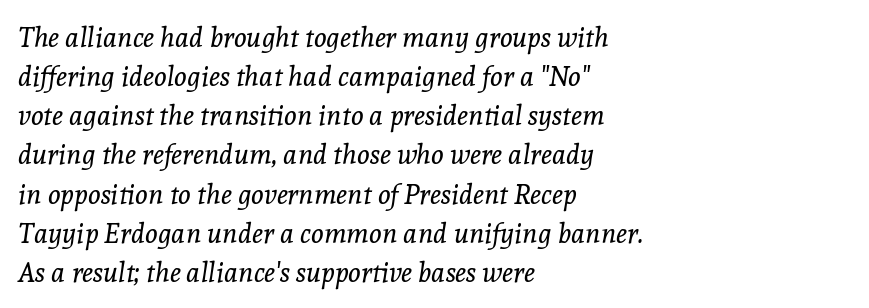
Q: Is the text bold? A: No.
Q: Is the text italic (slanted)? A: Yes, it leans right by about 8 degrees.
Q: Is the text underlined? A: No.
Q: How is the paragraph aligned? A: Left-aligned.
Q: Is the spacing between letters normal or unusually wide? A: Normal.
Q: Is the spacing between lines tight, normal or loose? A: Normal.
